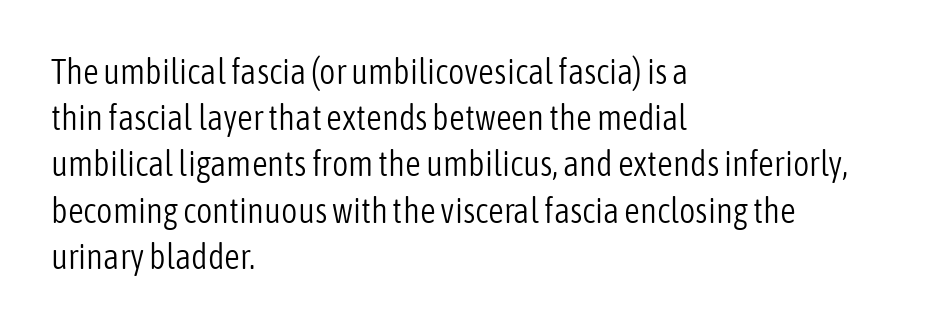
Q: Is the text bold? A: No.
Q: Is the text italic (slanted)? A: No, it is upright.
Q: Is the typeface a serif or a sans-serif typeface? A: Sans-serif.
Q: Is the text underlined? A: No.
Q: How is the paragraph aligned? A: Left-aligned.
Q: Is the spacing between letters normal or unusually wide? A: Normal.
Q: Is the spacing between lines tight, normal or loose? A: Normal.
Q: Width (condensed, normal, or wide)? A: Condensed.
Q: Stroke contrast? A: Low.
Q: x-height? A: Medium.
Q: Monospaced? A: No.
